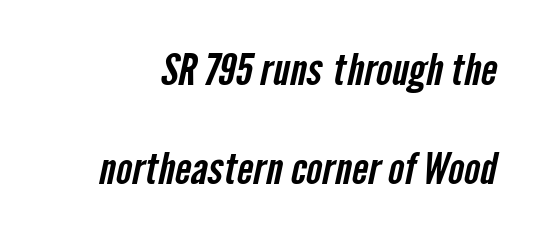
The zone under the glyphs is completely vacant. The rendering uses a large line-height, opening up the rows. Think of a printed novel: that variable character pitch is what you see here. Note: no serifs on the glyphs.
